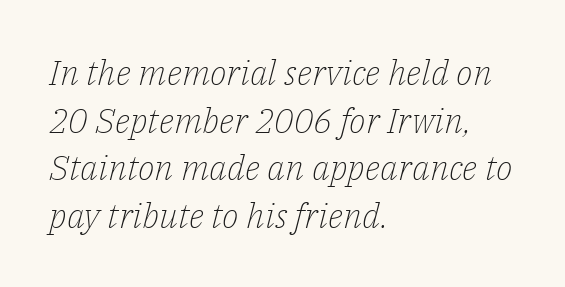
The image shows 35 px light serif type, italic (leaning right); set left-aligned, normal line spacing (1.36x), normal letter spacing, not underlined; low stroke contrast and a medium x-height.
